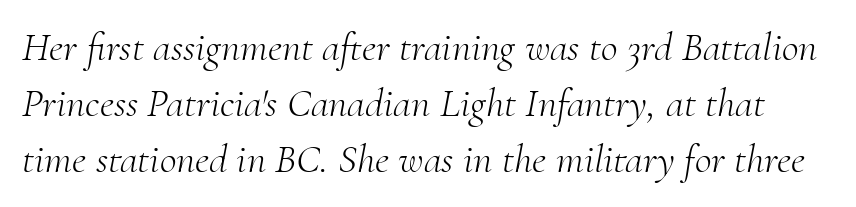
Q: Is the text bold? A: No.
Q: Is the text italic (slanted)? A: Yes, it leans right by about 10 degrees.
Q: Is the typeface a serif or a sans-serif typeface? A: Serif.
Q: Is the text underlined? A: No.
Q: Is the spacing between letters normal or unusually wide? A: Normal.
Q: Is the spacing between lines tight, normal or loose? A: Normal.
Q: Width (condensed, normal, or wide)? A: Normal.
Q: Stroke contrast? A: Medium.
Q: x-height? A: Small.
Q: Monospaced? A: No.
